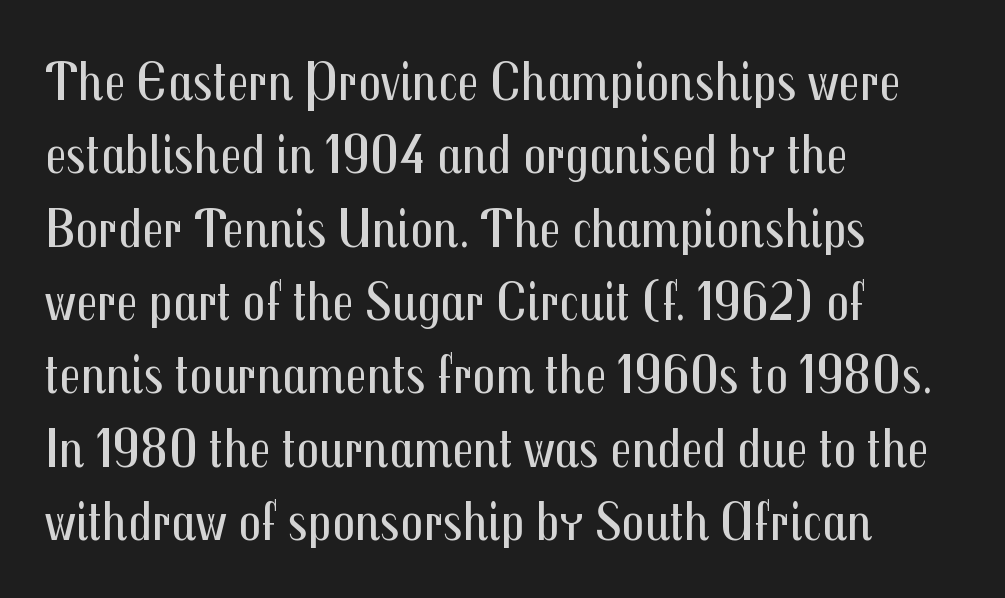
Q: Is the text bold? A: No.
Q: Is the text italic (slanted)? A: No, it is upright.
Q: Is the typeface a serif or a sans-serif typeface? A: Sans-serif.
Q: Is the text underlined? A: No.
Q: How is the paragraph aligned? A: Left-aligned.
Q: Is the spacing between letters normal or unusually wide? A: Normal.
Q: Is the spacing between lines tight, normal or loose? A: Normal.
Q: Width (condensed, normal, or wide)? A: Condensed.
Q: Stroke contrast? A: Medium.
Q: x-height? A: Medium.
Q: Monospaced? A: No.
